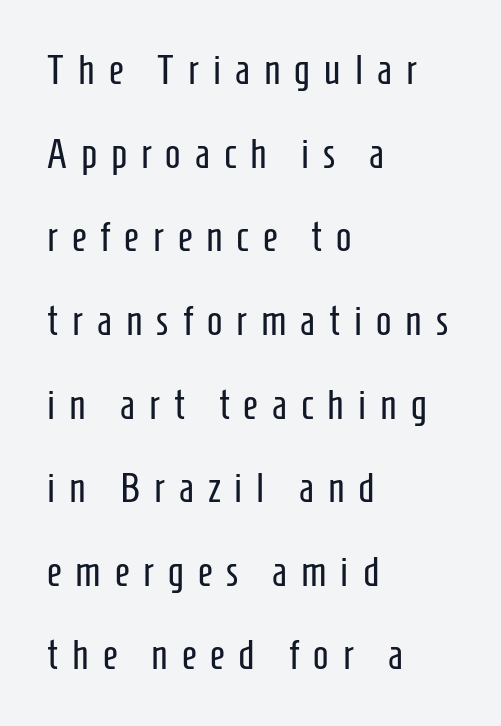
Leading: increased. Style check: upright. Summary of weight: not heavy and not bold. Each word looks stretched out because of the extra space between its letters. Proportional: the letters do not fall into vertical columns. Underlining? Definitely not there.
